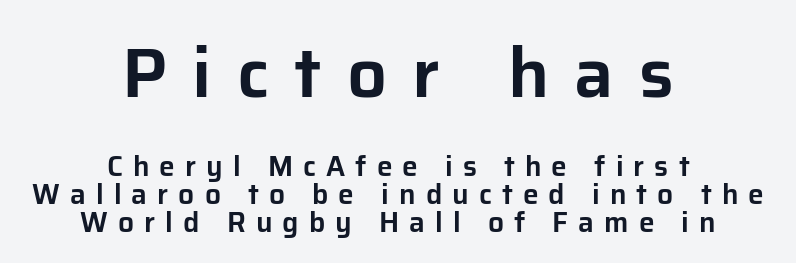
Q: Is the text italic (slanted)? A: No, it is upright.
Q: Is the typeface a serif or a sans-serif typeface? A: Sans-serif.
Q: Is the text underlined? A: No.
Q: How is the paragraph aligned? A: Centered.
Q: Is the spacing between letters normal or unusually wide? A: Unusually wide.
Q: Is the spacing between lines tight, normal or loose? A: Tight.
Q: Which block of text is set in a larger size, the first (top) or the second (bottom)? A: The first (top) one.
Q: Width (condensed, normal, or wide)? A: Normal.
Q: Stroke contrast? A: Low.
Q: x-height? A: Medium.
Q: Monospaced? A: No.
